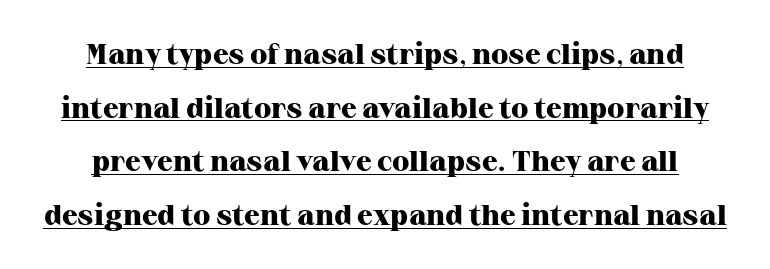
Q: Is the text bold? A: Yes.
Q: Is the text italic (slanted)? A: No, it is upright.
Q: Is the typeface a serif or a sans-serif typeface? A: Serif.
Q: Is the text underlined? A: Yes.
Q: Is the spacing between letters normal or unusually wide? A: Normal.
Q: Width (condensed, normal, or wide)? A: Normal.
Q: Stroke contrast? A: High.
Q: x-height? A: Medium.
Q: Monospaced? A: No.
